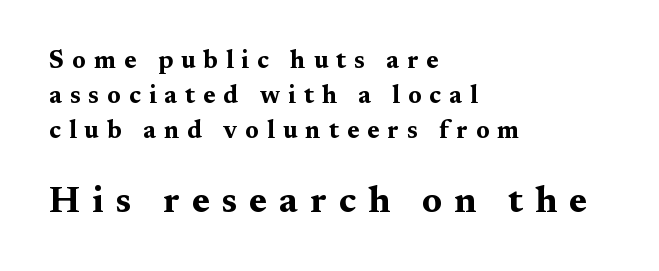
{"serif": "yes", "italic": "no", "bold": "yes", "weight": "bold", "width": "wide", "stroke_contrast": "medium", "x_height": "medium", "monospaced": "no", "underline": "no", "align": "left", "line_spacing": "normal", "line_spacing_ratio": 1.4, "letter_spacing": "wide", "letter_spacing_em": 0.32, "larger_block": "second", "size_ratio": 1.48, "glyph_px": 37}
